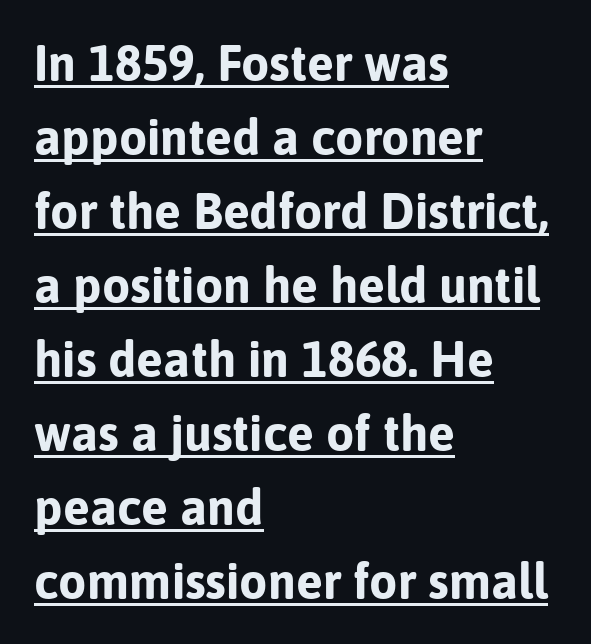
{"serif": "no", "italic": "no", "bold": "yes", "weight": "bold", "width": "normal", "stroke_contrast": "low", "x_height": "medium", "monospaced": "no", "underline": "yes", "align": "left", "line_spacing": "normal", "line_spacing_ratio": 1.48, "letter_spacing": "normal", "letter_spacing_em": 0.0, "glyph_px": 50}
